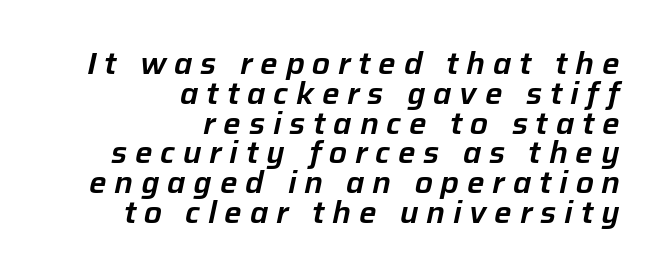
{"italic": "yes", "lean": "right", "slant_degrees": 12, "width": "normal", "stroke_contrast": "low", "x_height": "medium", "monospaced": "no", "underline": "no", "align": "right", "line_spacing": "tight", "line_spacing_ratio": 0.96, "letter_spacing": "wide", "letter_spacing_em": 0.25, "glyph_px": 31}
